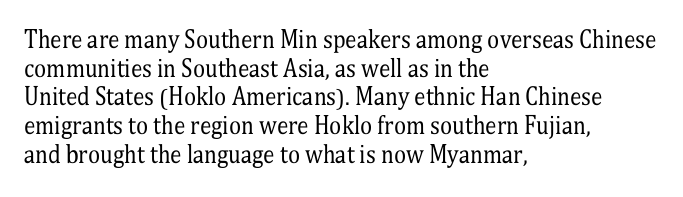
The lines sit at an ordinary, default distance from one another. The text block is weighted toward the left margin, trailing off unevenly rightward. Tracking value appears to be zero — textbook default spacing. Has an underline been added? It has not. Stroke mass is kept to a normal reading level or below.
